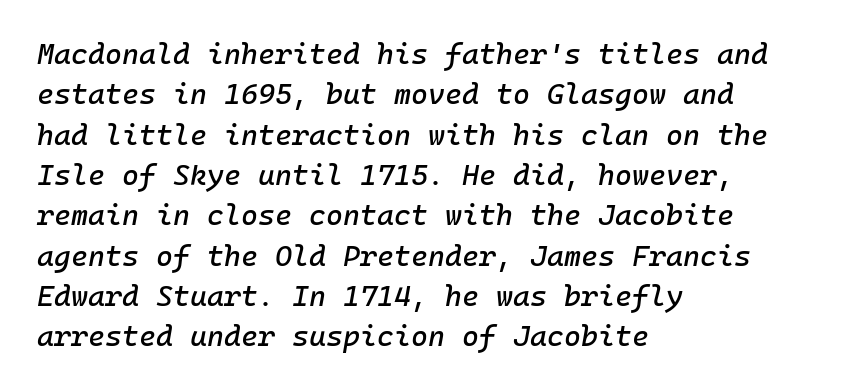
This sample uses plain, unmodified letter spacing. Typeset ragged right — the left edge is the straight one. The rows are spaced the way most documents space them. A typesetter would mark this as italic. The specimen omits any rule beneath the text block's lines.
